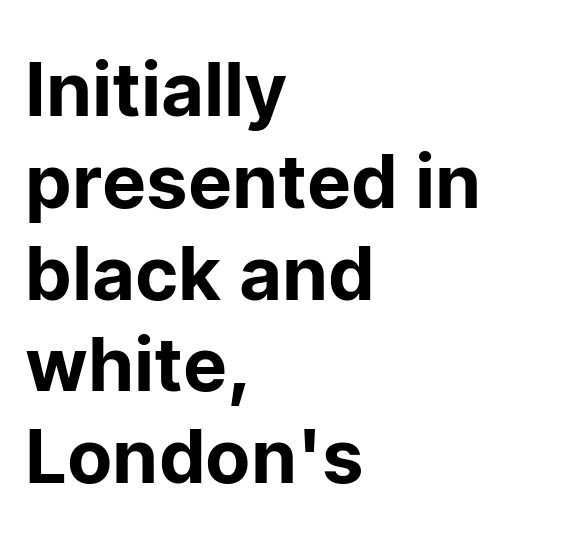
Q: Is the text italic (slanted)? A: No, it is upright.
Q: Is the typeface a serif or a sans-serif typeface? A: Sans-serif.
Q: Is the text underlined? A: No.
Q: How is the paragraph aligned? A: Left-aligned.
Q: Is the spacing between letters normal or unusually wide? A: Normal.
Q: Width (condensed, normal, or wide)? A: Normal.
Q: Stroke contrast? A: Low.
Q: x-height? A: Medium.
Q: Monospaced? A: No.
